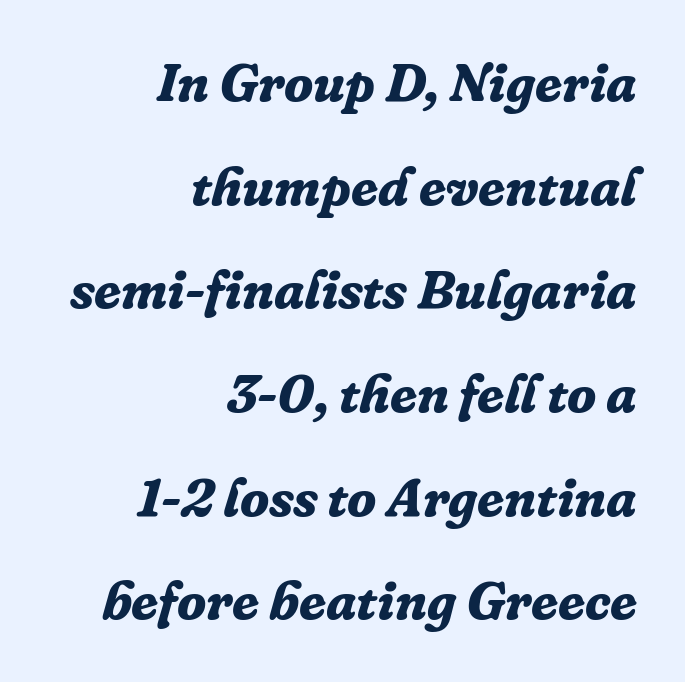
Q: Is the text bold? A: Yes.
Q: Is the text italic (slanted)? A: Yes, it leans right by about 16 degrees.
Q: Is the typeface a serif or a sans-serif typeface? A: Serif.
Q: Is the text underlined? A: No.
Q: How is the paragraph aligned? A: Right-aligned.
Q: Is the spacing between letters normal or unusually wide? A: Normal.
Q: Is the spacing between lines tight, normal or loose? A: Loose.
Q: Width (condensed, normal, or wide)? A: Normal.
Q: Stroke contrast? A: Low.
Q: x-height? A: Medium.
Q: Monospaced? A: No.
